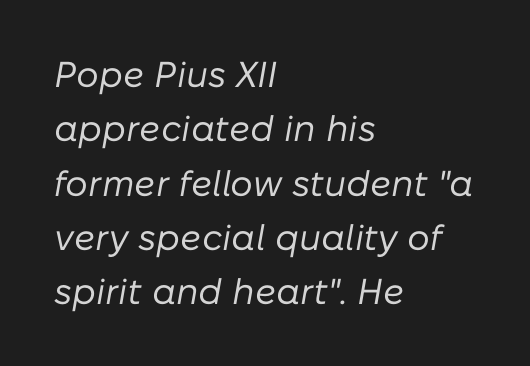
{"italic": "yes", "lean": "right", "slant_degrees": 10, "bold": "no", "weight": "regular", "width": "normal", "stroke_contrast": "low", "x_height": "medium", "monospaced": "no", "underline": "no", "align": "left", "line_spacing": "normal", "line_spacing_ratio": 1.51, "letter_spacing": "normal", "letter_spacing_em": 0.0, "glyph_px": 36}
